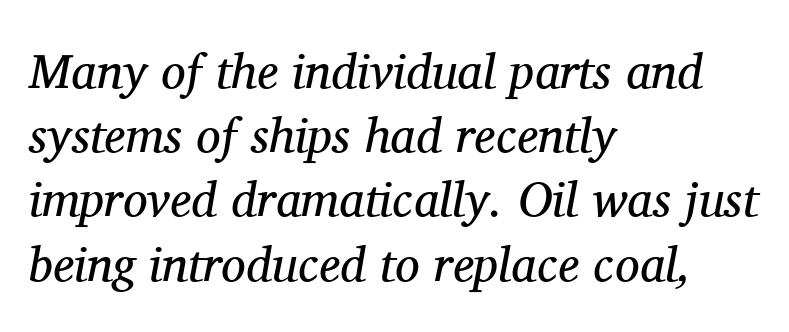
The font's italic variant was chosen for this text. A clean baseline with only descenders dipping below it. Proportional: the letters do not fall into vertical columns. Unlike a clean sans, this face finishes its strokes with serifs. How are the letters spaced? Ordinarily, with no added tracking.
